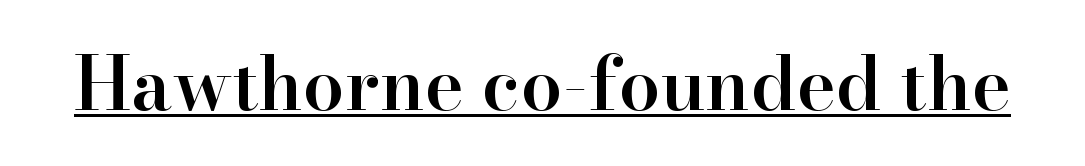
The image shows 74 px semibold serif type, upright; set normal letter spacing, underlined; high stroke contrast and a small x-height.
